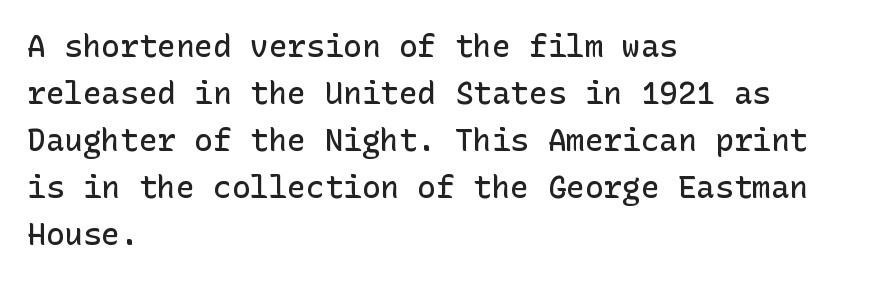
Q: Is the text bold? A: Semi-bold.
Q: Is the text italic (slanted)? A: No, it is upright.
Q: Is the typeface a serif or a sans-serif typeface? A: Sans-serif.
Q: Is the text underlined? A: No.
Q: How is the paragraph aligned? A: Left-aligned.
Q: Is the spacing between letters normal or unusually wide? A: Normal.
Q: Is the spacing between lines tight, normal or loose? A: Normal.
Q: Width (condensed, normal, or wide)? A: Normal.
Q: Stroke contrast? A: Low.
Q: x-height? A: Medium.
